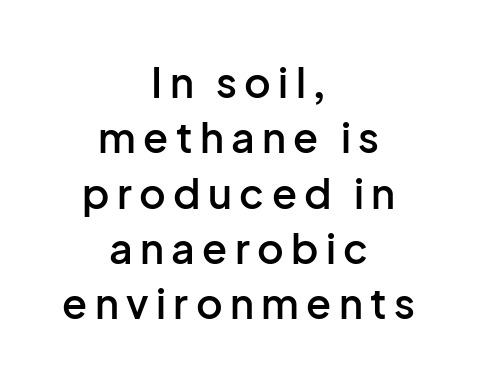
The image shows 41 px semibold sans-serif type, upright; set centered, normal line spacing (1.35x), not underlined; low stroke contrast and a medium x-height.
